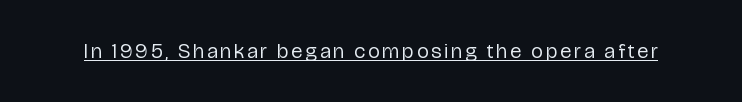
Q: Is the text bold? A: No.
Q: Is the text italic (slanted)? A: No, it is upright.
Q: Is the text underlined? A: Yes.
